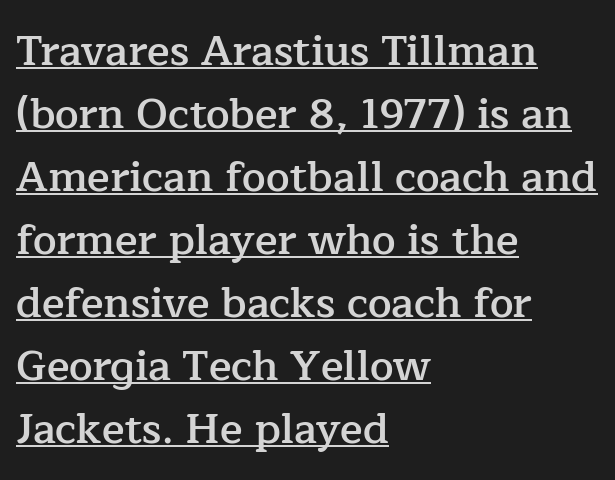
Q: Is the text bold? A: Semi-bold.
Q: Is the text italic (slanted)? A: No, it is upright.
Q: Is the typeface a serif or a sans-serif typeface? A: Serif.
Q: Is the text underlined? A: Yes.
Q: How is the paragraph aligned? A: Left-aligned.
Q: Is the spacing between letters normal or unusually wide? A: Normal.
Q: Is the spacing between lines tight, normal or loose? A: Normal.
Q: Width (condensed, normal, or wide)? A: Normal.
Q: Stroke contrast? A: Low.
Q: x-height? A: Medium.
Q: Monospaced? A: No.
